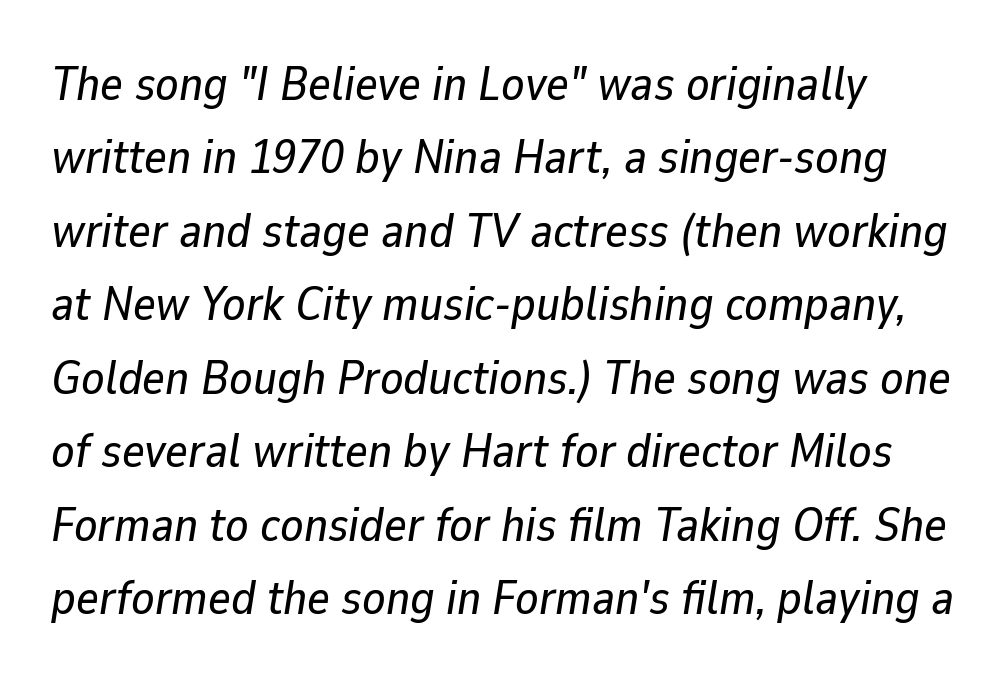
{"italic": "yes", "lean": "right", "slant_degrees": 9, "width": "normal", "stroke_contrast": "low", "x_height": "medium", "monospaced": "no", "underline": "no", "line_spacing": "normal", "line_spacing_ratio": 1.53, "letter_spacing": "normal", "letter_spacing_em": 0.0, "glyph_px": 48}
